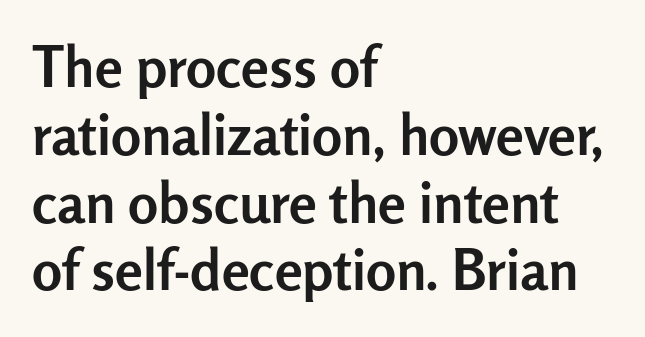
{"serif": "no", "italic": "no", "bold": "yes", "weight": "semibold", "width": "normal", "stroke_contrast": "low", "x_height": "medium", "monospaced": "no", "underline": "no", "align": "left", "line_spacing_ratio": 1.21, "letter_spacing": "normal", "letter_spacing_em": 0.0, "glyph_px": 56}
